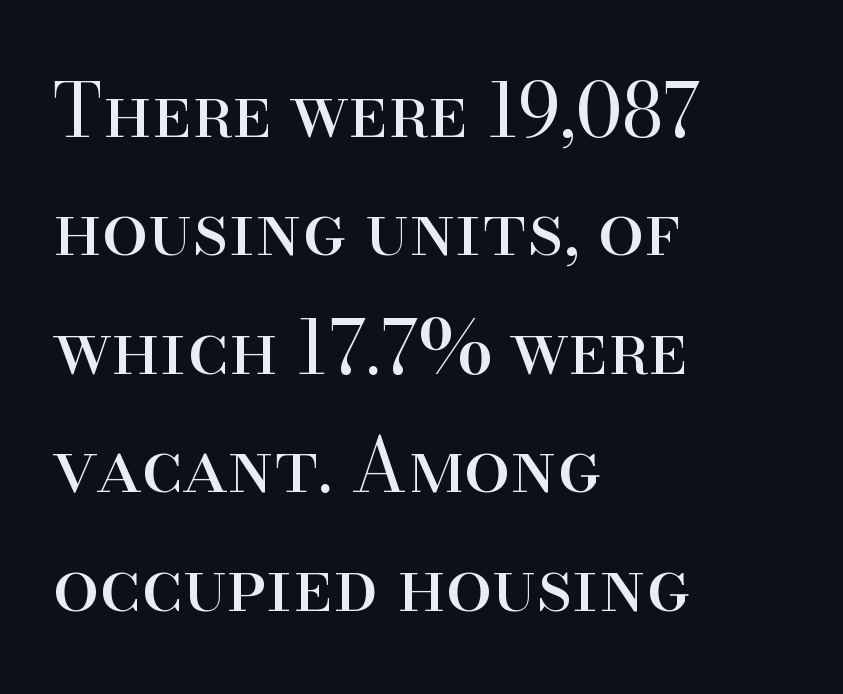
{"serif": "yes", "italic": "no", "bold": "no", "weight": "regular", "width": "normal", "stroke_contrast": "high", "x_height": "small", "monospaced": "no", "underline": "no", "align": "left", "line_spacing": "normal", "line_spacing_ratio": 1.6, "letter_spacing": "normal", "letter_spacing_em": 0.0, "glyph_px": 74}
